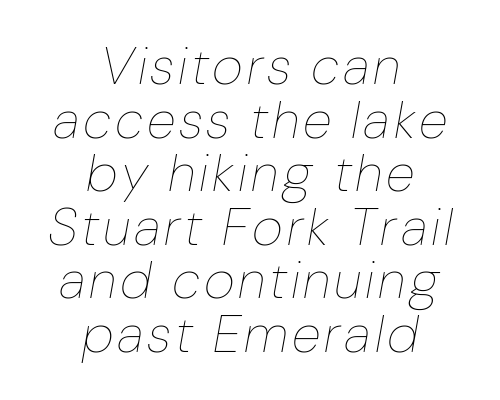
Q: Is the text bold? A: No.
Q: Is the text italic (slanted)? A: Yes, it leans right by about 10 degrees.
Q: Is the text underlined? A: No.
Q: How is the paragraph aligned? A: Centered.
Q: Is the spacing between lines tight, normal or loose? A: Tight.
Q: Width (condensed, normal, or wide)? A: Condensed.
Q: Stroke contrast? A: Low.
Q: x-height? A: Medium.
Q: Monospaced? A: No.
